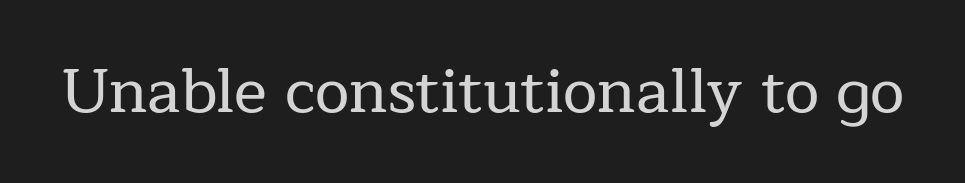
{"serif": "yes", "italic": "no", "width": "normal", "stroke_contrast": "low", "x_height": "medium", "monospaced": "no", "underline": "no", "letter_spacing": "normal", "letter_spacing_em": 0.0, "glyph_px": 62}
